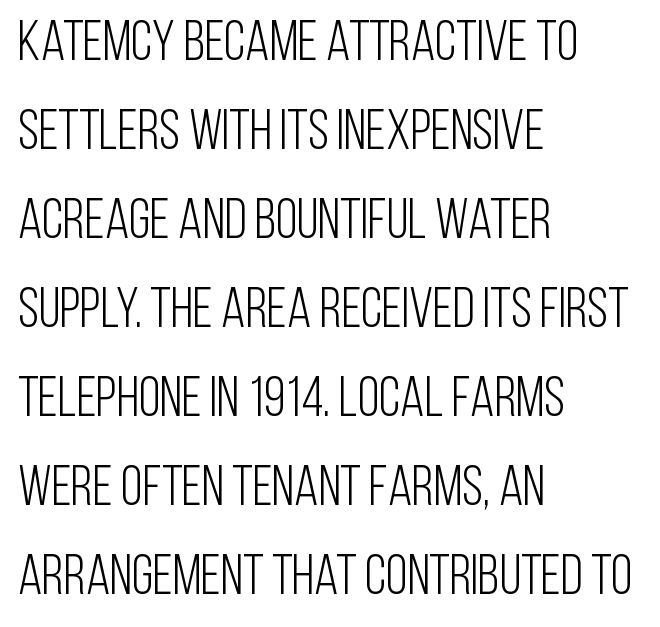
Q: Is the text bold? A: No.
Q: Is the text italic (slanted)? A: No, it is upright.
Q: Is the typeface a serif or a sans-serif typeface? A: Sans-serif.
Q: Is the text underlined? A: No.
Q: How is the paragraph aligned? A: Left-aligned.
Q: Is the spacing between letters normal or unusually wide? A: Normal.
Q: Is the spacing between lines tight, normal or loose? A: Normal.
Q: Width (condensed, normal, or wide)? A: Condensed.
Q: Stroke contrast? A: Low.
Q: x-height? A: Large.
Q: Monospaced? A: No.
